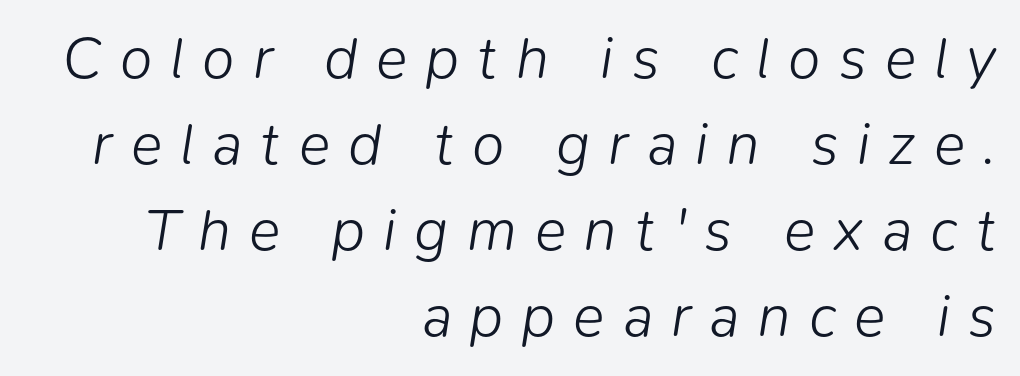
The image shows 59 px light type, italic (leaning right); set right-aligned, normal line spacing (1.46x), unusually wide letter spacing (+0.31 em), not underlined; low stroke contrast and a medium x-height.
